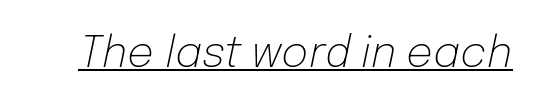
{"italic": "yes", "lean": "right", "slant_degrees": 12, "bold": "no", "weight": "light", "width": "normal", "stroke_contrast": "low", "x_height": "medium", "monospaced": "no", "underline": "yes", "letter_spacing": "normal", "letter_spacing_em": 0.0, "glyph_px": 42}
